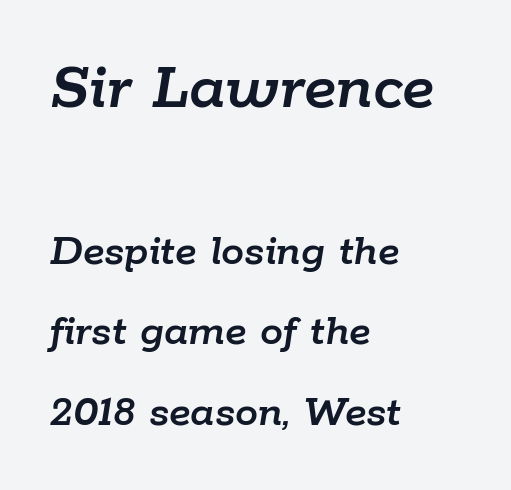
The image shows 69 px text type, italic (leaning right); set left-aligned, line spacing 1.75x, normal letter spacing, not underlined; the first (top) block is 1.5x larger; low stroke contrast and a medium x-height.
